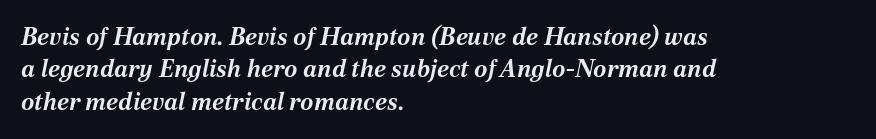
{"italic": "yes", "lean": "right", "slant_degrees": 12, "bold": "yes", "underline": "no", "align": "left", "line_spacing": "normal", "line_spacing_ratio": 1.35, "letter_spacing": "normal", "letter_spacing_em": 0.0, "glyph_px": 24}
